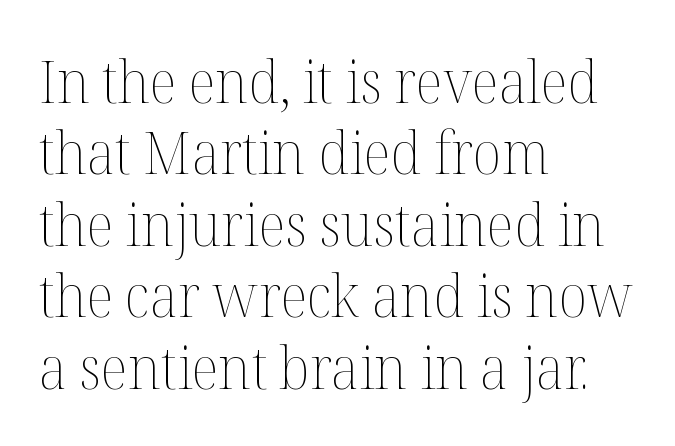
These lines were composed using upright roman letters. The passage shown is not underscored anywhere. The type is set solid horizontally, with unmodified tracking. Do the characters align in a grid? No, the font is proportional.
